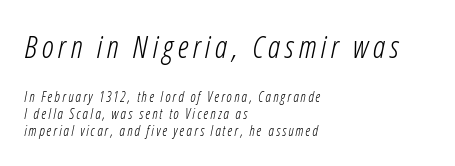
{"italic": "yes", "lean": "right", "slant_degrees": 12, "bold": "no", "weight": "light", "width": "condensed", "stroke_contrast": "low", "x_height": "medium", "monospaced": "no", "underline": "no", "align": "left", "line_spacing_ratio": 1.23, "larger_block": "first", "size_ratio": 2.21, "glyph_px": 31}
